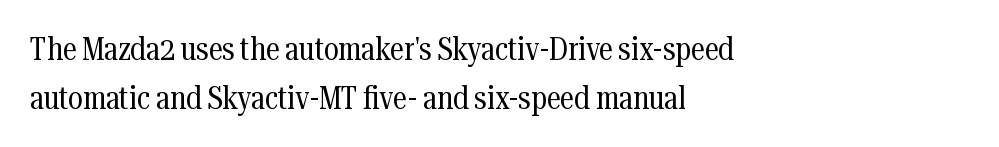
Q: Is the text bold? A: No.
Q: Is the text italic (slanted)? A: No, it is upright.
Q: Is the typeface a serif or a sans-serif typeface? A: Serif.
Q: Is the text underlined? A: No.
Q: How is the paragraph aligned? A: Left-aligned.
Q: Is the spacing between letters normal or unusually wide? A: Normal.
Q: Is the spacing between lines tight, normal or loose? A: Normal.
Q: Width (condensed, normal, or wide)? A: Condensed.
Q: Stroke contrast? A: Medium.
Q: x-height? A: Medium.
Q: Monospaced? A: No.
